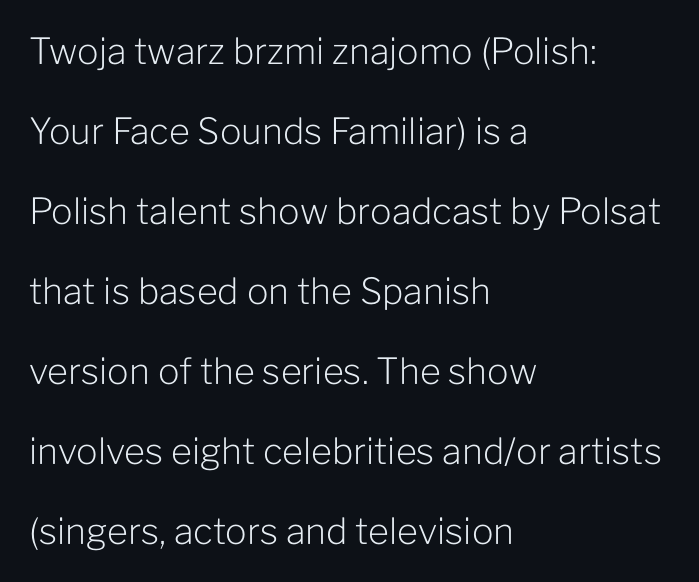
Q: Is the text bold? A: No.
Q: Is the text italic (slanted)? A: No, it is upright.
Q: Is the typeface a serif or a sans-serif typeface? A: Sans-serif.
Q: Is the text underlined? A: No.
Q: How is the paragraph aligned? A: Left-aligned.
Q: Is the spacing between letters normal or unusually wide? A: Normal.
Q: Is the spacing between lines tight, normal or loose? A: Loose.
Q: Width (condensed, normal, or wide)? A: Normal.
Q: Stroke contrast? A: Low.
Q: x-height? A: Medium.
Q: Monospaced? A: No.
